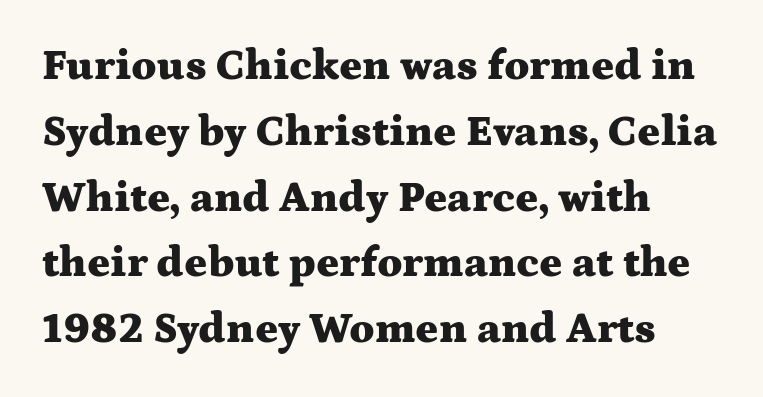
The image shows 43 px heavy, wide serif type, upright; set left-aligned, normal line spacing (1.53x), normal letter spacing, not underlined; medium stroke contrast and a medium x-height.
